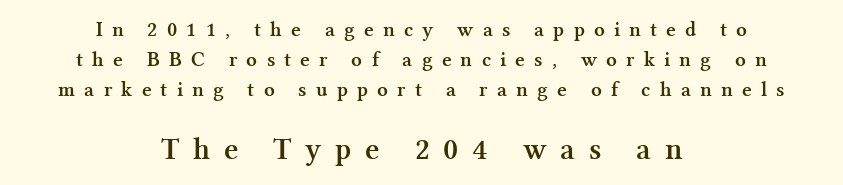
The passage shown is typed in a proportional face where columns would drift. The later block is typeset at a bigger size than the earlier block. Has an underline been added? It has not. You can tell it's not italic because the verticals are truly vertical. Interline gaps are of average width in this sample.
